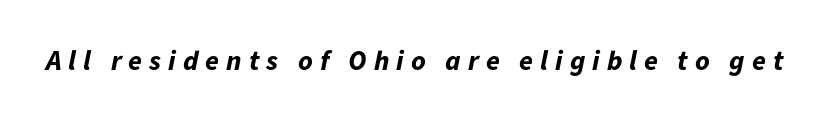
{"italic": "yes", "lean": "right", "slant_degrees": 11, "bold": "yes", "weight": "bold", "width": "normal", "stroke_contrast": "low", "x_height": "medium", "monospaced": "no", "underline": "no", "letter_spacing": "wide", "letter_spacing_em": 0.25, "glyph_px": 28}
